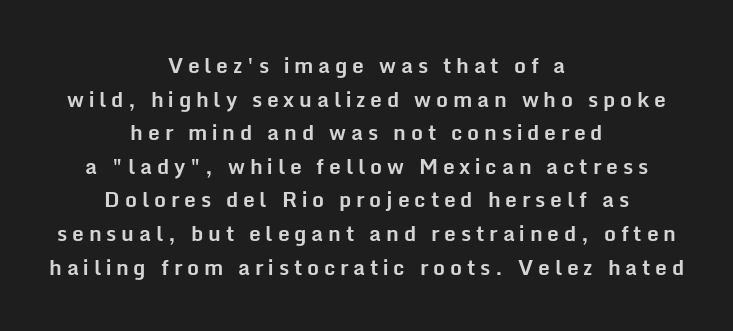
Compared with typical paragraphs, the rows here are spaced about the same. The foot of each line stays bare and open. Designer's note — italics off, roman on. The gaps between neighbouring characters are conspicuously large. Is the block centered? Yes — each line is placed symmetrically about the middle. Typesetter's note: full bold, strokes at maximum text heaviness.
